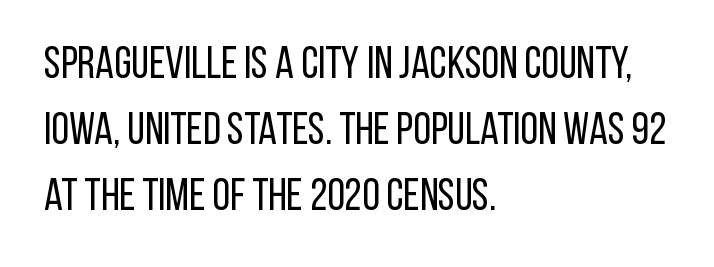
The image shows 45 px regular-weight, condensed sans-serif type, upright; set left-aligned, normal line spacing (1.47x), normal letter spacing, not underlined; low stroke contrast and a large x-height.
